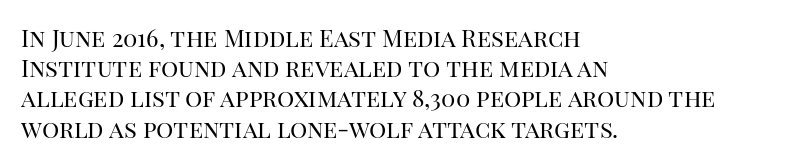
The image shows 24 px text type, upright; set left-aligned, normal line spacing (1.26x), normal letter spacing, not underlined.
